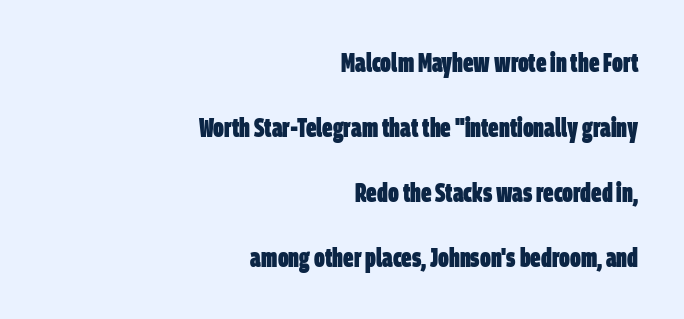
{"bold": "yes", "underline": "no", "align": "right", "line_spacing": "loose", "line_spacing_ratio": 2.5, "letter_spacing": "normal", "letter_spacing_em": 0.0, "glyph_px": 26}
